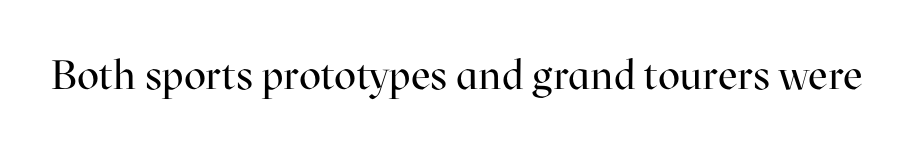
The image shows 41 px regular-weight serif type, upright; set normal letter spacing, not underlined; high stroke contrast and a medium x-height.
